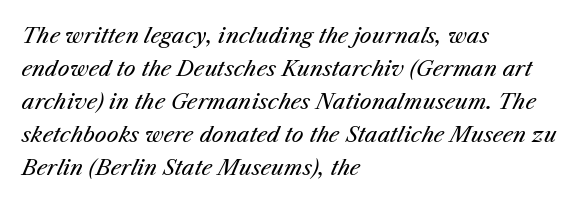
Is this a heavy cut? Hardly; it is regular or lighter. Spacing between characters is what you'd get straight out of the box. Which margin do the lines hug? The left one — the right edge is uneven. Clear beneath every line of the passage. Leading: standard.
